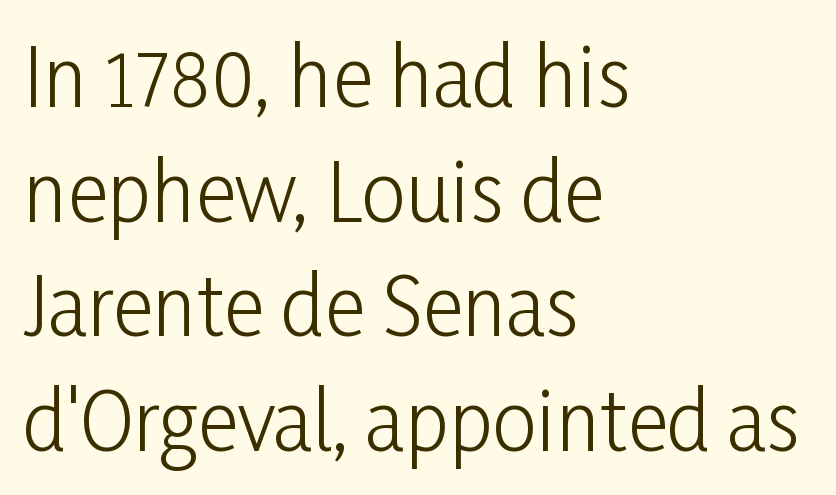
Regarding leading, the lines here are spaced in the standard way. Stems and bowls with no extra thickness — not bold. The specimen reads as upright at a glance. Looks like regular typesetting: each glyph gets only the width it needs. The rendering anchors every line to the left-hand side. These lines are composed in type without serifs.
